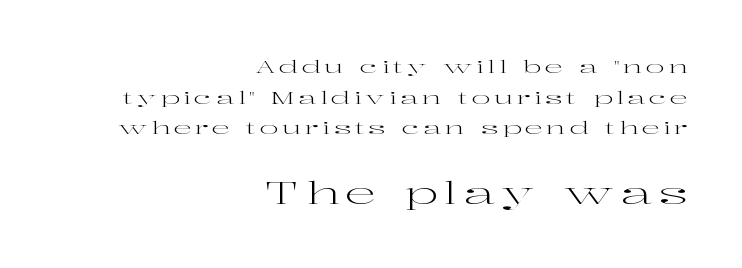
Lines of text with bare space underneath. A normal amount of white space separates one row of letters from the next. The passage shown is typeset with a serif family. Stem width sits at or under what a default text font uses. Which margin do the lines hug? The right one — the left edge is uneven. Type size steps up from the first block to the second.
